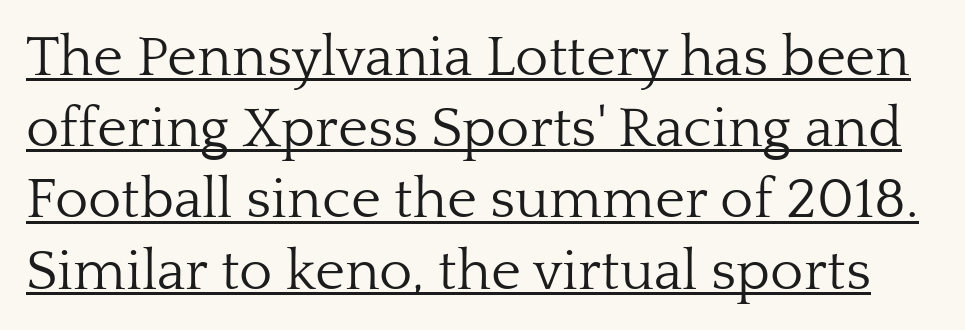
This sample has the flowing, uneven cadence of proportional lettering. Think standard paragraph weight, or any step lighter than that. This is underlined copy, the kind a proofreader might mark for attention. These lines keep a tight, regular rhythm from letter to letter.
